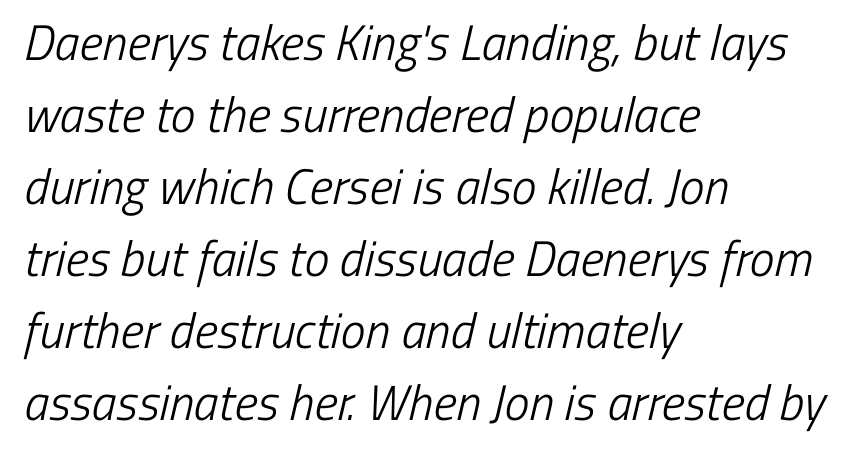
Each letter keeps its own natural width here, so spacing adapts to shape. Stems and bowls with no extra thickness — not bold. Between one letter and the next there's only the usual sliver of space. Successive baselines arrive at the customary interval. In CSS terms this would be text-align: left.
